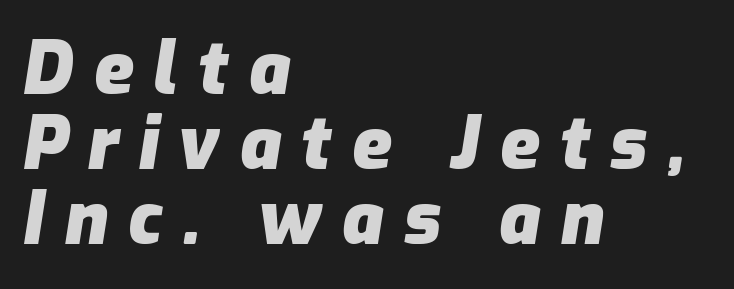
Q: Is the text bold? A: Yes.
Q: Is the text italic (slanted)? A: Yes, it leans right by about 9 degrees.
Q: Is the text underlined? A: No.
Q: How is the paragraph aligned? A: Left-aligned.
Q: Is the spacing between letters normal or unusually wide? A: Unusually wide.
Q: Is the spacing between lines tight, normal or loose? A: Tight.
Q: Width (condensed, normal, or wide)? A: Normal.
Q: Stroke contrast? A: Low.
Q: x-height? A: Medium.
Q: Monospaced? A: No.
